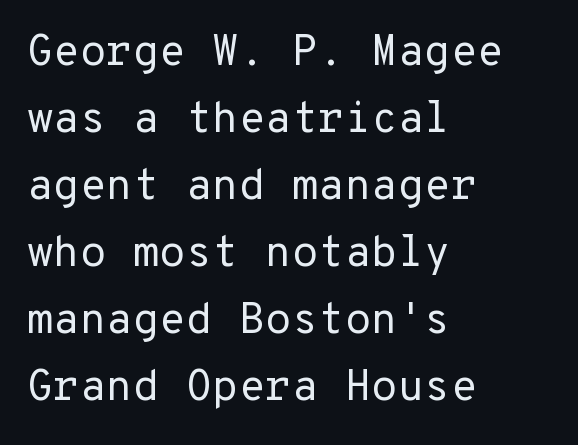
Q: Is the text bold? A: No.
Q: Is the text italic (slanted)? A: No, it is upright.
Q: Is the typeface a serif or a sans-serif typeface? A: Sans-serif.
Q: Is the text underlined? A: No.
Q: How is the paragraph aligned? A: Left-aligned.
Q: Is the spacing between letters normal or unusually wide? A: Normal.
Q: Is the spacing between lines tight, normal or loose? A: Normal.
Q: Width (condensed, normal, or wide)? A: Normal.
Q: Stroke contrast? A: Low.
Q: x-height? A: Medium.
Q: Monospaced? A: Yes.
